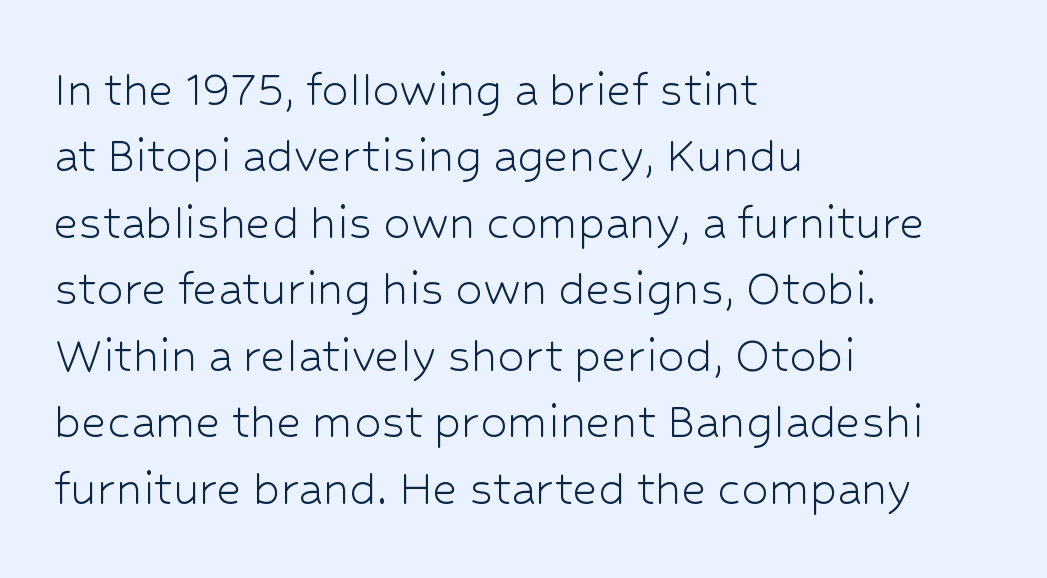
{"serif": "no", "italic": "no", "bold": "no", "weight": "light", "width": "normal", "stroke_contrast": "low", "x_height": "medium", "monospaced": "no", "underline": "no", "align": "left", "line_spacing_ratio": 1.23, "letter_spacing": "normal", "letter_spacing_em": 0.0, "glyph_px": 54}
